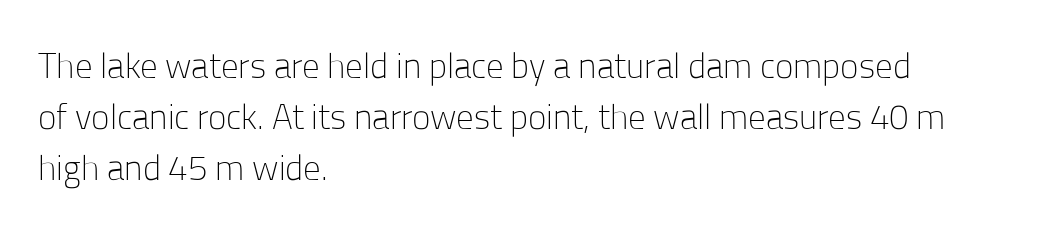
The image shows 35 px light sans-serif type, upright; set left-aligned, normal line spacing (1.46x), normal letter spacing, not underlined; low stroke contrast and a medium x-height.
